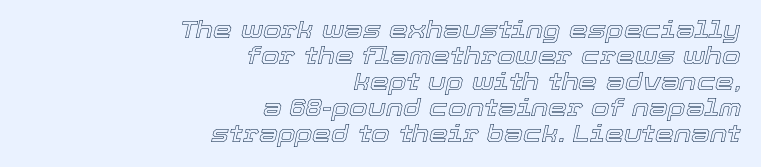
The image shows 24 px text type, italic (leaning right); set right-aligned, tight line spacing (1.08x), normal letter spacing, not underlined.
